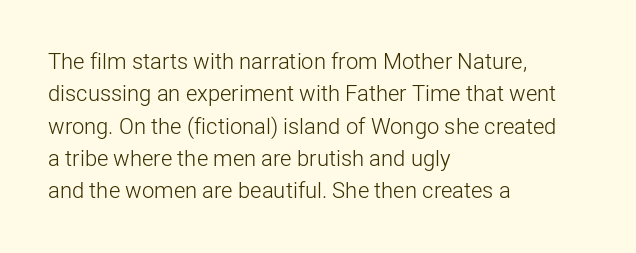
The image shows 22 px text type, upright; set left-aligned, normal line spacing (1.47x), normal letter spacing, not underlined.
